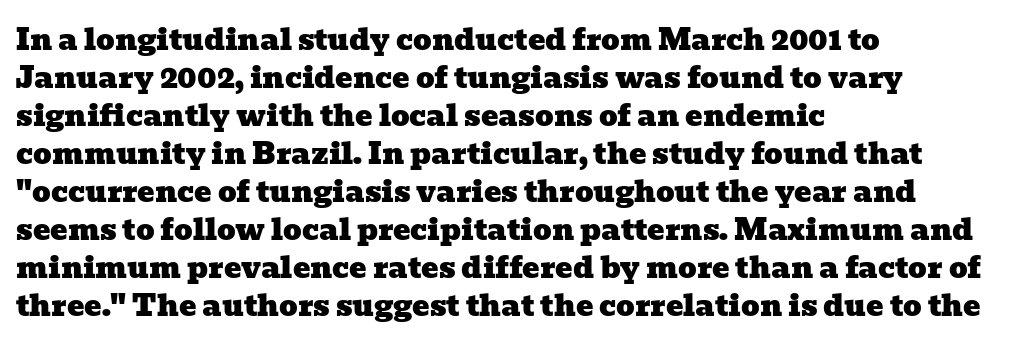
Q: Is the typeface a serif or a sans-serif typeface? A: Serif.
Q: Is the text underlined? A: No.
Q: How is the paragraph aligned? A: Left-aligned.
Q: Is the spacing between letters normal or unusually wide? A: Normal.
Q: Is the spacing between lines tight, normal or loose? A: Normal.
Q: Width (condensed, normal, or wide)? A: Wide.
Q: Stroke contrast? A: Low.
Q: x-height? A: Medium.
Q: Monospaced? A: No.
